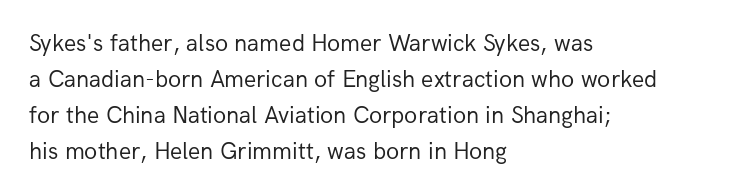
Q: Is the text bold? A: No.
Q: Is the text italic (slanted)? A: No, it is upright.
Q: Is the text underlined? A: No.
Q: How is the paragraph aligned? A: Left-aligned.
Q: Is the spacing between letters normal or unusually wide? A: Normal.
Q: Is the spacing between lines tight, normal or loose? A: Normal.
